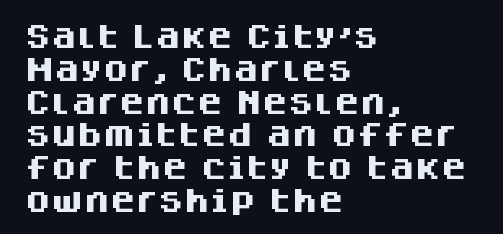
Q: Is the text bold? A: Yes.
Q: Is the text italic (slanted)? A: No, it is upright.
Q: Is the text underlined? A: No.
Q: How is the paragraph aligned? A: Left-aligned.
Q: Is the spacing between letters normal or unusually wide? A: Normal.
Q: Is the spacing between lines tight, normal or loose? A: Normal.
